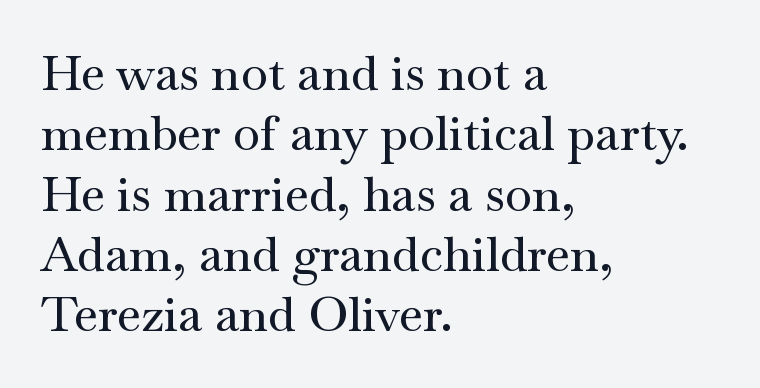
Think of a printed novel: that variable character pitch is what you see here. Letters rest on an invisible, unmarked baseline. The letters stand straight up with perfectly vertical stems. Font category for this specimen: serif. Letter spacing: default.
